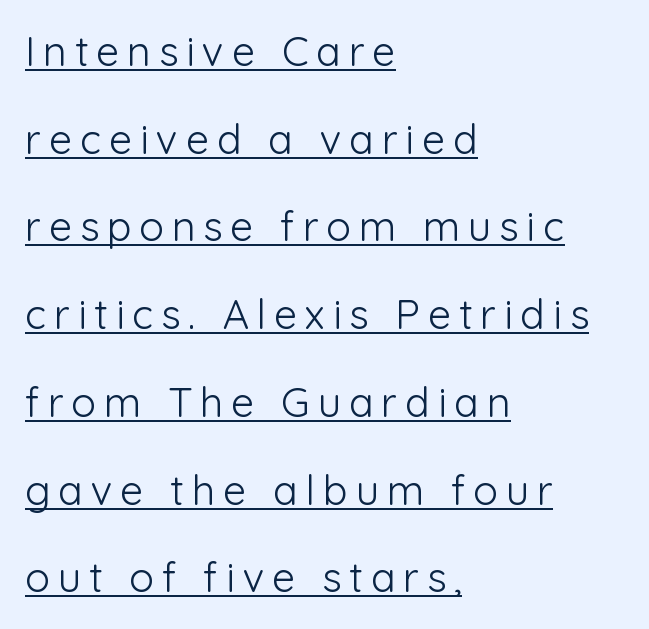
{"serif": "no", "italic": "no", "bold": "no", "weight": "light", "width": "normal", "stroke_contrast": "low", "x_height": "medium", "monospaced": "no", "underline": "yes", "align": "left", "line_spacing": "loose", "line_spacing_ratio": 2.14, "glyph_px": 41}
